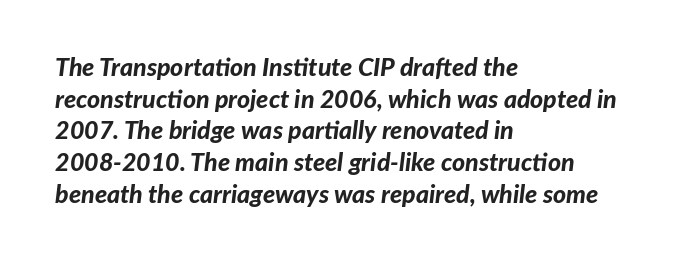
{"italic": "yes", "lean": "right", "slant_degrees": 7, "bold": "yes", "underline": "no", "align": "left", "line_spacing": "normal", "line_spacing_ratio": 1.27, "letter_spacing": "normal", "letter_spacing_em": 0.0, "glyph_px": 25}
